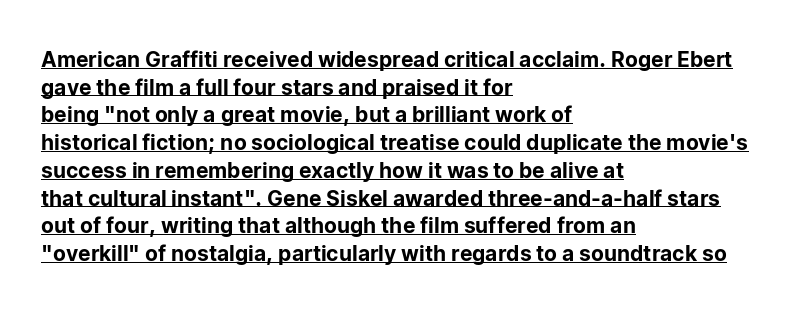
Q: Is the text italic (slanted)? A: No, it is upright.
Q: Is the text underlined? A: Yes.
Q: How is the paragraph aligned? A: Left-aligned.
Q: Is the spacing between letters normal or unusually wide? A: Normal.
Q: Is the spacing between lines tight, normal or loose? A: Normal.
